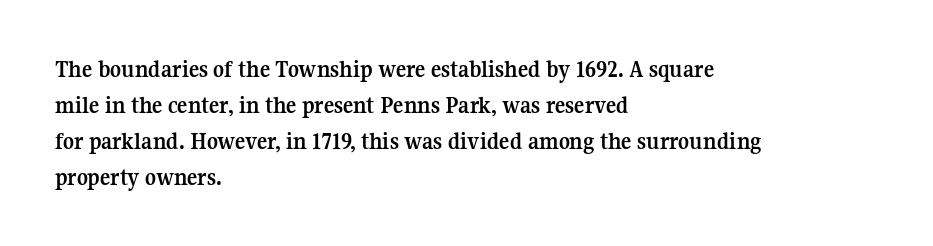
The image shows 24 px bold type, upright; set left-aligned, normal line spacing (1.5x), normal letter spacing, not underlined.
